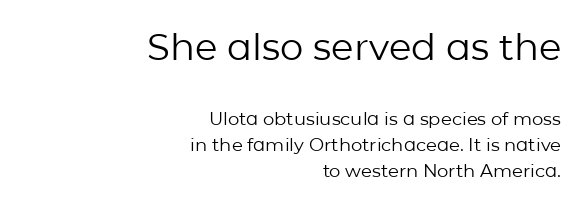
{"serif": "no", "italic": "no", "bold": "no", "weight": "regular", "width": "normal", "stroke_contrast": "low", "x_height": "medium", "monospaced": "no", "underline": "no", "align": "right", "line_spacing": "normal", "line_spacing_ratio": 1.45, "letter_spacing": "normal", "letter_spacing_em": 0.0, "larger_block": "first", "size_ratio": 2.06, "glyph_px": 37}
